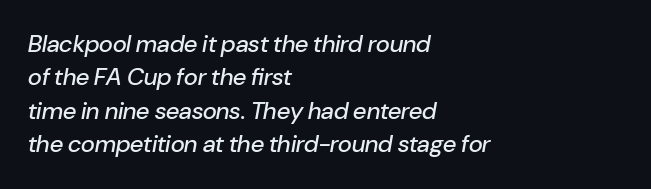
Q: Is the text italic (slanted)? A: Yes, it leans right by about 10 degrees.
Q: Is the text underlined? A: No.
Q: How is the paragraph aligned? A: Left-aligned.
Q: Is the spacing between letters normal or unusually wide? A: Normal.
Q: Is the spacing between lines tight, normal or loose? A: Normal.
